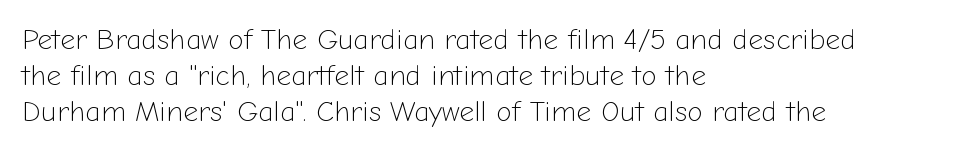
The space beneath each line is pristine and unruled. Between one letter and the next there's only the usual sliver of space. Casual observation: everything's shoved over to the left. Each new line begins a customary step beneath the previous one.
